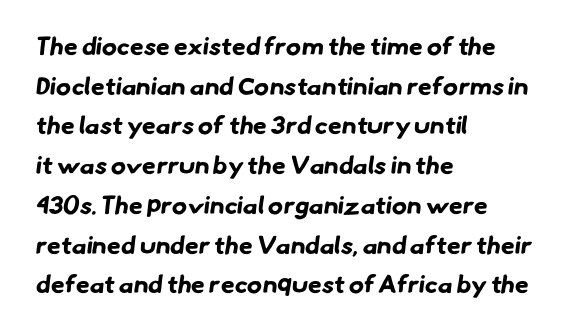
The image shows 25 px bold type; set left-aligned, normal line spacing (1.59x), normal letter spacing, not underlined.
